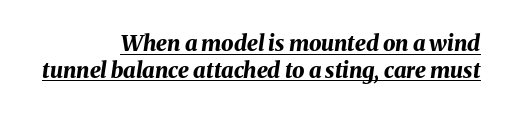
Standard letterfit; no display-style spreading of the glyphs. The lettering is marked with a stroke running underneath it. Students, this is bold: see how much ink each stroke carries. The text carries the slant typical of an italic or oblique font. Compared with a flush-left layout, this one pins lines to the opposite, right side.
